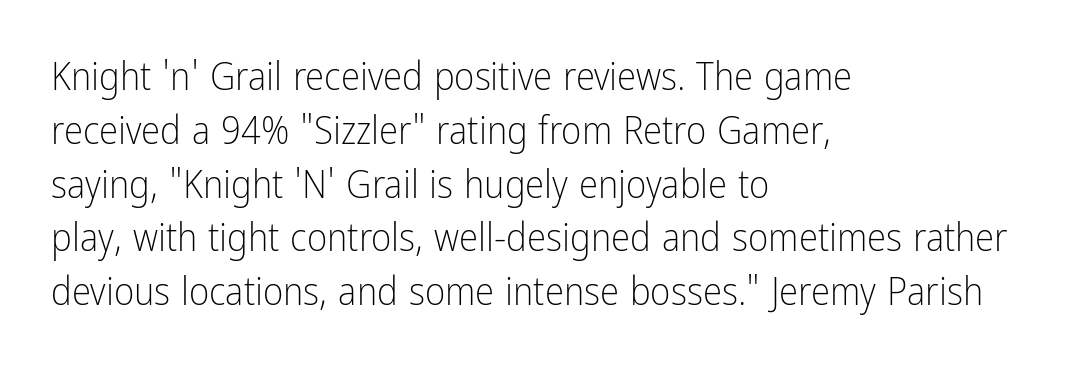
{"serif": "no", "italic": "no", "bold": "no", "weight": "light", "width": "condensed", "stroke_contrast": "low", "x_height": "medium", "monospaced": "no", "underline": "no", "align": "left", "line_spacing": "normal", "line_spacing_ratio": 1.38, "letter_spacing": "normal", "letter_spacing_em": 0.0, "glyph_px": 39}
